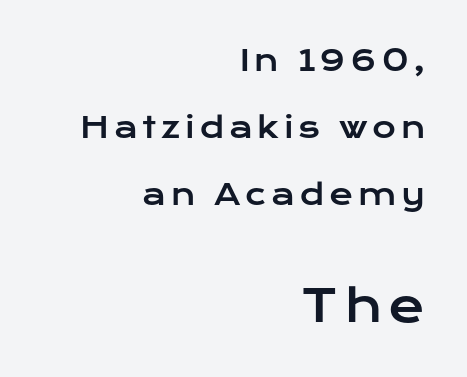
{"serif": "no", "italic": "no", "width": "wide", "stroke_contrast": "low", "x_height": "medium", "monospaced": "no", "underline": "no", "align": "right", "line_spacing": "loose", "line_spacing_ratio": 2.31, "larger_block": "second", "size_ratio": 1.52, "glyph_px": 44}
